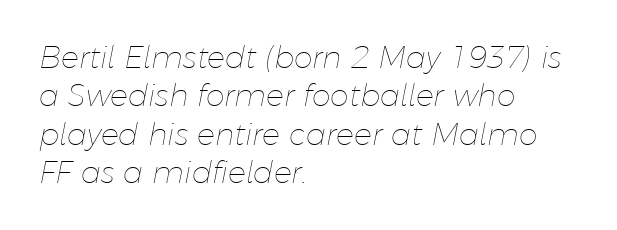
Q: Is the text bold? A: No.
Q: Is the text italic (slanted)? A: Yes, it leans right by about 11 degrees.
Q: Is the text underlined? A: No.
Q: How is the paragraph aligned? A: Left-aligned.
Q: Is the spacing between letters normal or unusually wide? A: Normal.
Q: Is the spacing between lines tight, normal or loose? A: Normal.
Q: Width (condensed, normal, or wide)? A: Normal.
Q: Stroke contrast? A: Low.
Q: x-height? A: Medium.
Q: Monospaced? A: No.
